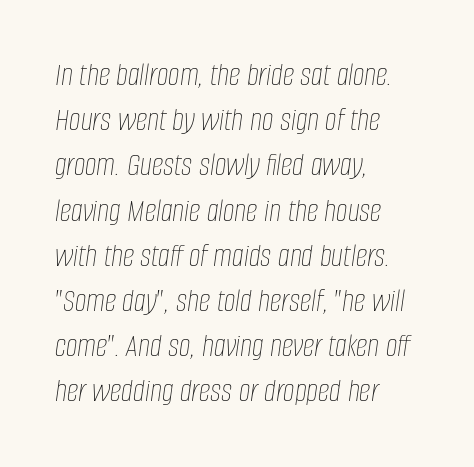
{"italic": "yes", "lean": "right", "slant_degrees": 8, "bold": "no", "weight": "thin", "width": "condensed", "stroke_contrast": "low", "x_height": "large", "monospaced": "no", "underline": "no", "align": "left", "line_spacing": "normal", "line_spacing_ratio": 1.37, "letter_spacing": "normal", "letter_spacing_em": 0.0, "glyph_px": 33}
